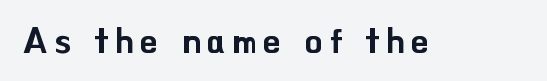
The image shows 35 px sans-serif type, upright; set not underlined; low stroke contrast and a small x-height.
